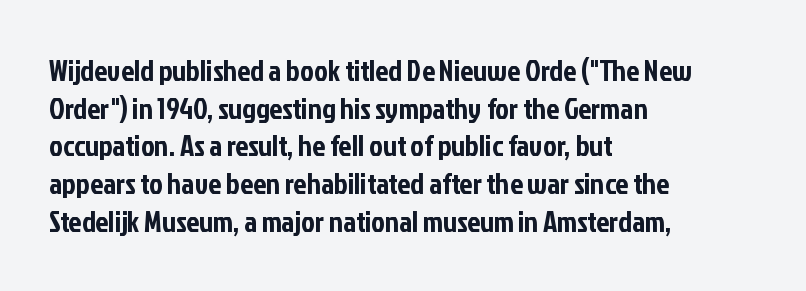
{"serif": "no", "italic": "no", "width": "condensed", "stroke_contrast": "low", "x_height": "medium", "monospaced": "no", "underline": "no", "align": "left", "line_spacing": "normal", "line_spacing_ratio": 1.3, "letter_spacing": "normal", "letter_spacing_em": 0.0, "glyph_px": 29}
